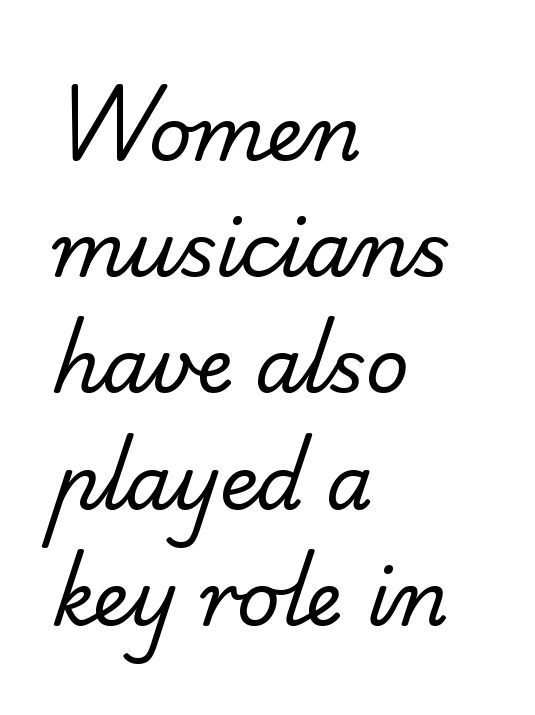
{"serif": "no", "bold": "no", "weight": "regular", "width": "normal", "stroke_contrast": "low", "x_height": "small", "monospaced": "no", "underline": "no", "align": "left", "line_spacing": "normal", "line_spacing_ratio": 1.55, "letter_spacing": "normal", "letter_spacing_em": 0.0, "glyph_px": 75}
